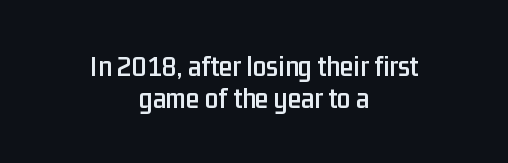
{"serif": "no", "italic": "no", "width": "condensed", "stroke_contrast": "low", "x_height": "medium", "monospaced": "no", "underline": "no", "align": "center", "line_spacing": "tight", "line_spacing_ratio": 1.06, "letter_spacing": "normal", "letter_spacing_em": 0.0, "glyph_px": 30}
